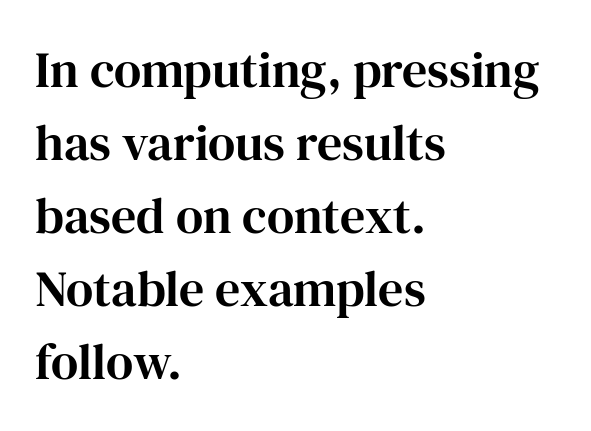
Q: Is the text italic (slanted)? A: No, it is upright.
Q: Is the typeface a serif or a sans-serif typeface? A: Serif.
Q: Is the text underlined? A: No.
Q: How is the paragraph aligned? A: Left-aligned.
Q: Is the spacing between letters normal or unusually wide? A: Normal.
Q: Is the spacing between lines tight, normal or loose? A: Normal.
Q: Width (condensed, normal, or wide)? A: Normal.
Q: Stroke contrast? A: High.
Q: x-height? A: Medium.
Q: Monospaced? A: No.
